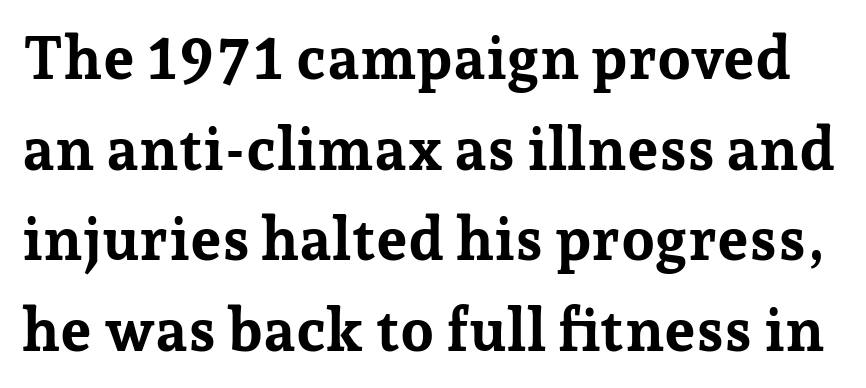
The image shows 60 px bold serif type, upright; set normal line spacing (1.51x), normal letter spacing, not underlined; low stroke contrast and a medium x-height.
